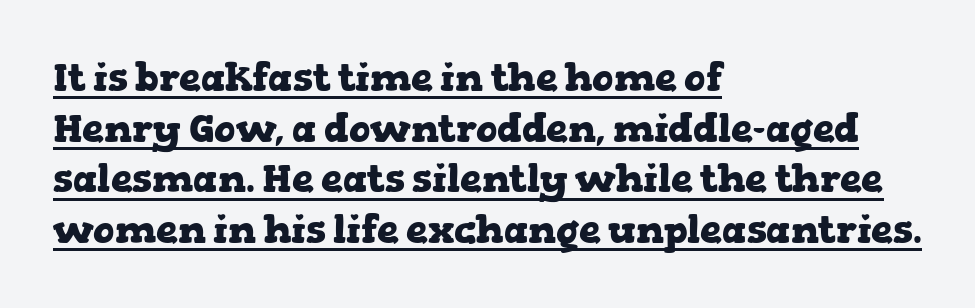
Observe the serifs anchoring each vertical stroke in this sample. The paragraph shown leans on its left margin. A typesetter would call this proportional, since set widths differ per character. Every stem runs plumb, perpendicular to the baseline. The passage shown stacks its lines at a standard gap.
